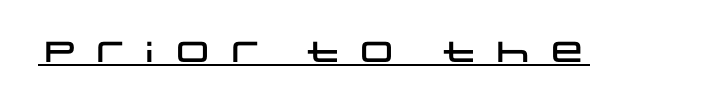
{"serif": "no", "italic": "no", "width": "wide", "stroke_contrast": "low", "x_height": "large", "monospaced": "no", "underline": "yes", "letter_spacing": "wide", "letter_spacing_em": 0.36, "glyph_px": 29}
